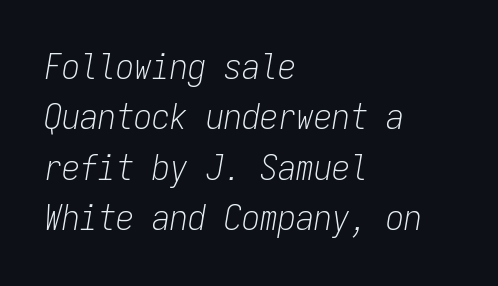
{"italic": "yes", "lean": "right", "slant_degrees": 9, "bold": "no", "weight": "light", "width": "condensed", "stroke_contrast": "low", "x_height": "medium", "monospaced": "yes", "underline": "no", "align": "left", "line_spacing": "normal", "line_spacing_ratio": 1.4, "letter_spacing": "normal", "letter_spacing_em": 0.0, "glyph_px": 36}
